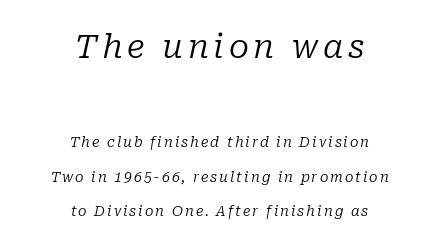
Underlining? Definitely not there. These lines stack symmetrically, like a column narrowing and widening about its center. Italic? Definitely — the glyphs are oblique. Here the designer chose a conventional face with non-uniform glyph widths. The passage shown is not bold in any degree. Classification — serif.
